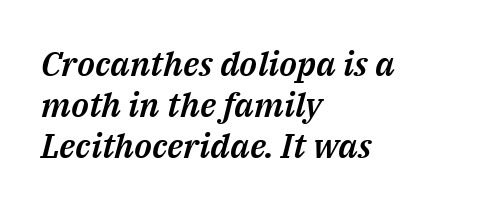
The image shows 34 px text type, italic (leaning right); set left-aligned, line spacing 1.2x, normal letter spacing, not underlined; medium stroke contrast and a medium x-height.
